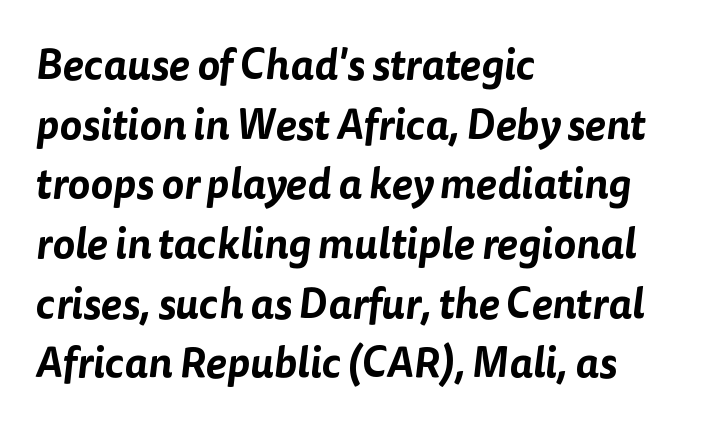
Quick note: interline space is typical. Tracking here is standard; glyphs follow each other at the usual distance. Stroke terminals: plain, sans-serif. Character widths vary here, with narrow letters taking less room than wide ones. The zone under the glyphs is completely vacant. These lines stack with their left ends in a neat column.
